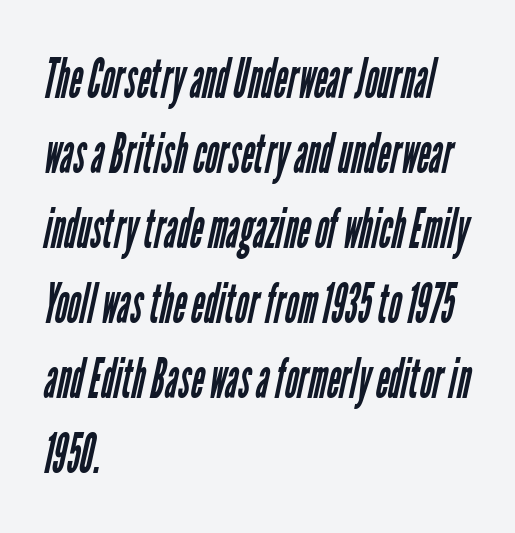
Q: Is the text bold? A: No.
Q: Is the typeface a serif or a sans-serif typeface? A: Sans-serif.
Q: Is the text underlined? A: No.
Q: How is the paragraph aligned? A: Left-aligned.
Q: Is the spacing between letters normal or unusually wide? A: Normal.
Q: Is the spacing between lines tight, normal or loose? A: Normal.
Q: Width (condensed, normal, or wide)? A: Condensed.
Q: Stroke contrast? A: Low.
Q: x-height? A: Medium.
Q: Monospaced? A: No.
